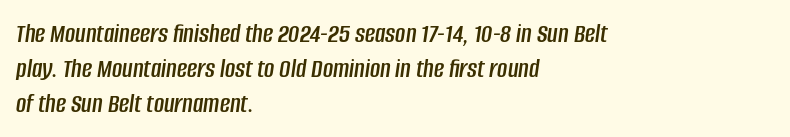
The image shows 28 px condensed type, italic (leaning right); set left-aligned, normal line spacing (1.25x), normal letter spacing, not underlined; low stroke contrast and a large x-height.
